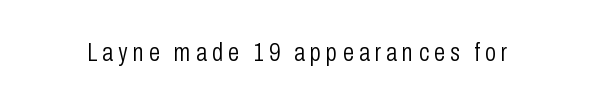
The image shows 25 px text type, upright; set unusually wide letter spacing (+0.21 em), not underlined.
